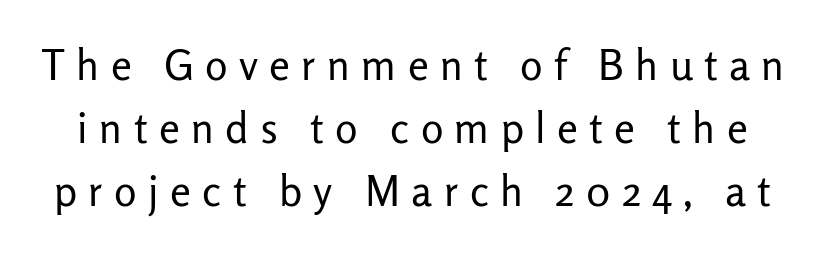
The image shows 42 px regular-weight sans-serif type, upright; set normal line spacing (1.5x), unusually wide letter spacing (+0.27 em), not underlined; low stroke contrast and a medium x-height.
